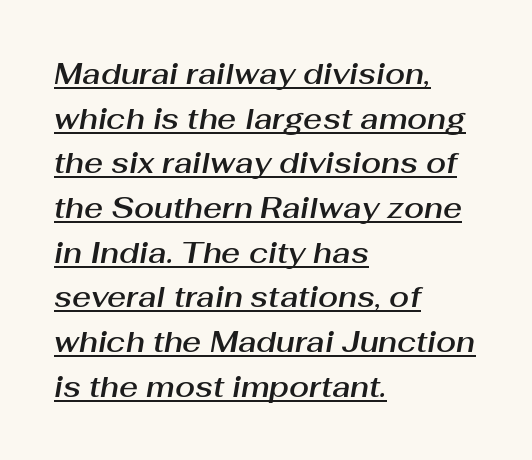
{"italic": "yes", "lean": "right", "slant_degrees": 10, "width": "normal", "stroke_contrast": "medium", "x_height": "medium", "monospaced": "no", "underline": "yes", "align": "left", "line_spacing": "normal", "line_spacing_ratio": 1.54, "letter_spacing": "normal", "letter_spacing_em": 0.0, "glyph_px": 29}
